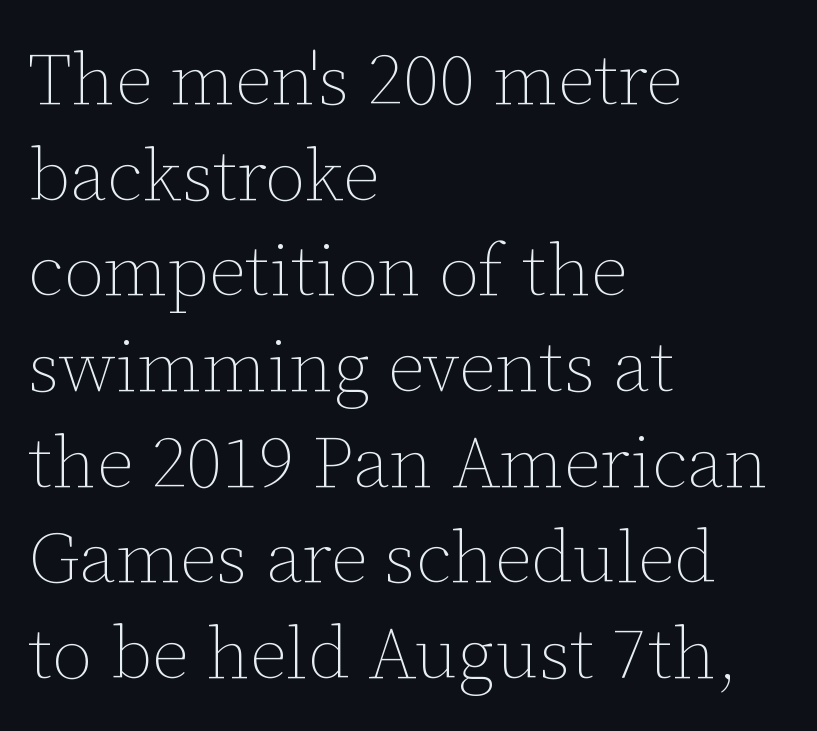
Character widths vary here, with narrow letters taking less room than wide ones. This is not heavy type; no bold has been used. The specimen omits any rule beneath the text block's lines. One-word summary of the alignment: left.
